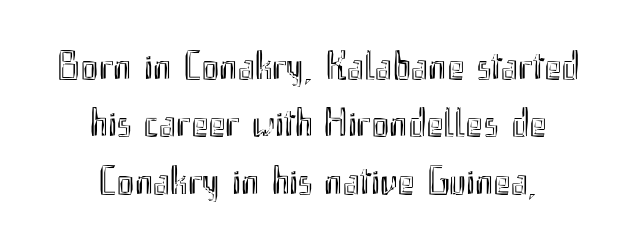
Q: Is the text italic (slanted)? A: No, it is upright.
Q: Is the text underlined? A: No.
Q: How is the paragraph aligned? A: Centered.
Q: Is the spacing between letters normal or unusually wide? A: Normal.
Q: Is the spacing between lines tight, normal or loose? A: Normal.
Q: Width (condensed, normal, or wide)? A: Condensed.
Q: x-height? A: Small.
Q: Monospaced? A: No.
